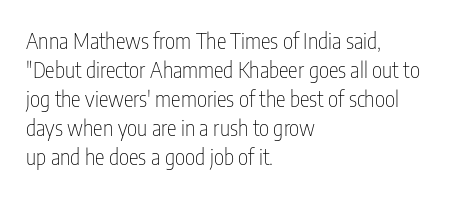
The image shows 22 px text type, upright; set left-aligned, normal line spacing (1.32x), normal letter spacing, not underlined.
